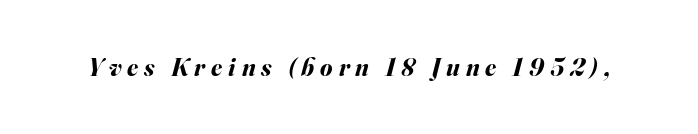
The horizontal fit of the characters is loose and conspicuously gappy. You can tell it's italic because the verticals aren't actually vertical. The specimen omits any rule beneath the text block's lines. Summary of weight: heavy, a full bold.
